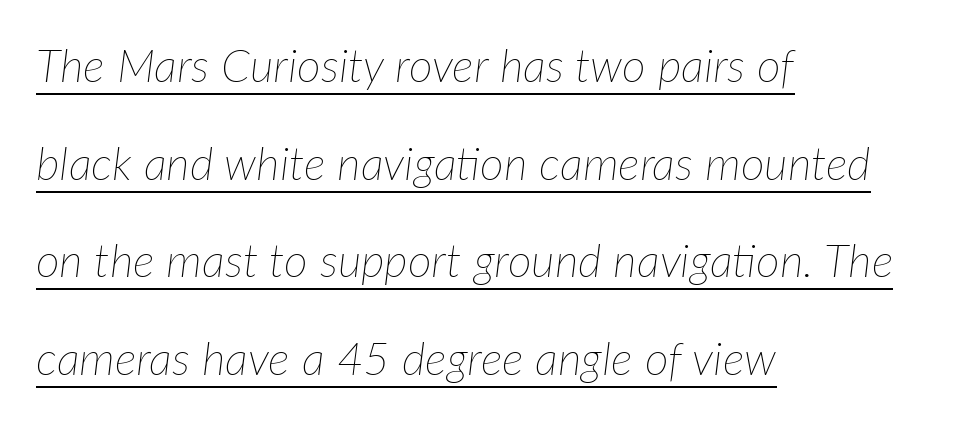
Q: Is the text bold? A: No.
Q: Is the text italic (slanted)? A: Yes, it leans right by about 7 degrees.
Q: Is the text underlined? A: Yes.
Q: How is the paragraph aligned? A: Left-aligned.
Q: Is the spacing between letters normal or unusually wide? A: Normal.
Q: Is the spacing between lines tight, normal or loose? A: Loose.
Q: Width (condensed, normal, or wide)? A: Normal.
Q: Stroke contrast? A: Low.
Q: x-height? A: Medium.
Q: Monospaced? A: No.
